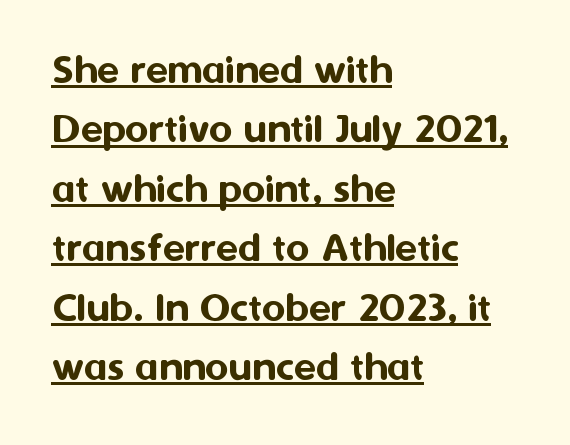
Q: Is the text italic (slanted)? A: No, it is upright.
Q: Is the typeface a serif or a sans-serif typeface? A: Sans-serif.
Q: Is the text underlined? A: Yes.
Q: How is the paragraph aligned? A: Left-aligned.
Q: Is the spacing between letters normal or unusually wide? A: Normal.
Q: Is the spacing between lines tight, normal or loose? A: Normal.
Q: Width (condensed, normal, or wide)? A: Normal.
Q: Stroke contrast? A: Medium.
Q: x-height? A: Medium.
Q: Monospaced? A: No.
